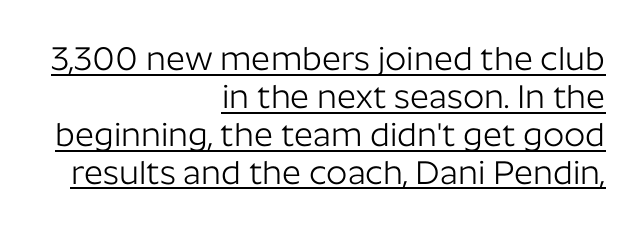
The image shows 33 px light sans-serif type, upright; set right-aligned, tight line spacing (1.15x), normal letter spacing, underlined; low stroke contrast and a medium x-height.
